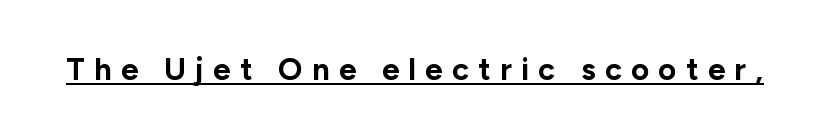
{"serif": "no", "italic": "no", "bold": "yes", "weight": "bold", "width": "normal", "stroke_contrast": "low", "x_height": "medium", "monospaced": "no", "underline": "yes", "letter_spacing": "wide", "letter_spacing_em": 0.3, "glyph_px": 31}
